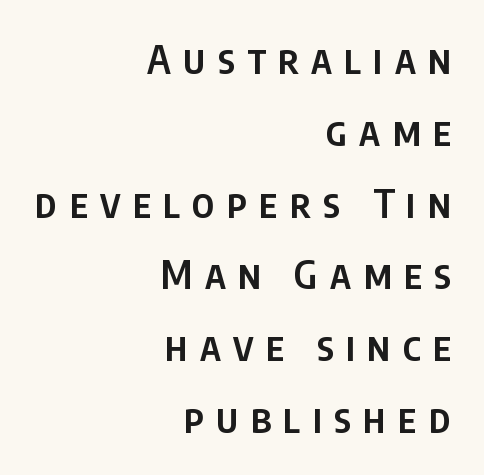
{"serif": "no", "italic": "no", "bold": "semi", "weight": "semibold", "width": "condensed", "stroke_contrast": "low", "x_height": "large", "monospaced": "no", "underline": "no", "align": "right", "line_spacing_ratio": 1.84, "letter_spacing": "wide", "letter_spacing_em": 0.31, "glyph_px": 39}
